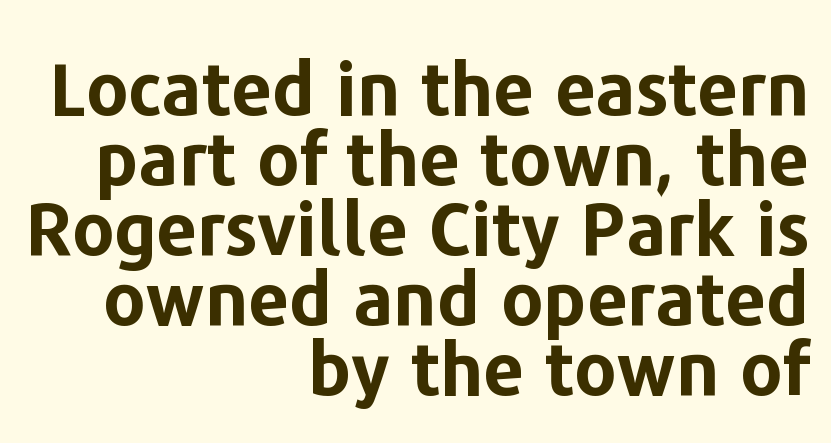
{"serif": "no", "italic": "no", "bold": "yes", "weight": "bold", "width": "normal", "stroke_contrast": "low", "x_height": "medium", "monospaced": "no", "underline": "no", "align": "right", "line_spacing": "tight", "line_spacing_ratio": 0.96, "letter_spacing": "normal", "letter_spacing_em": 0.0, "glyph_px": 73}
